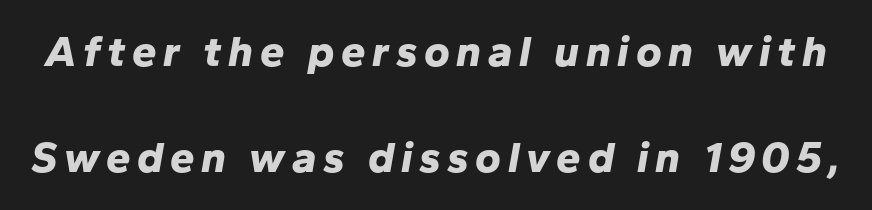
The passage shown is emphatically bold. A typesetter would call this leading open, well beyond the default. Every character sits at an angle, as italics do. A typesetter would call this proportional, since set widths differ per character. Only glyphs here, with clear space below each row.
